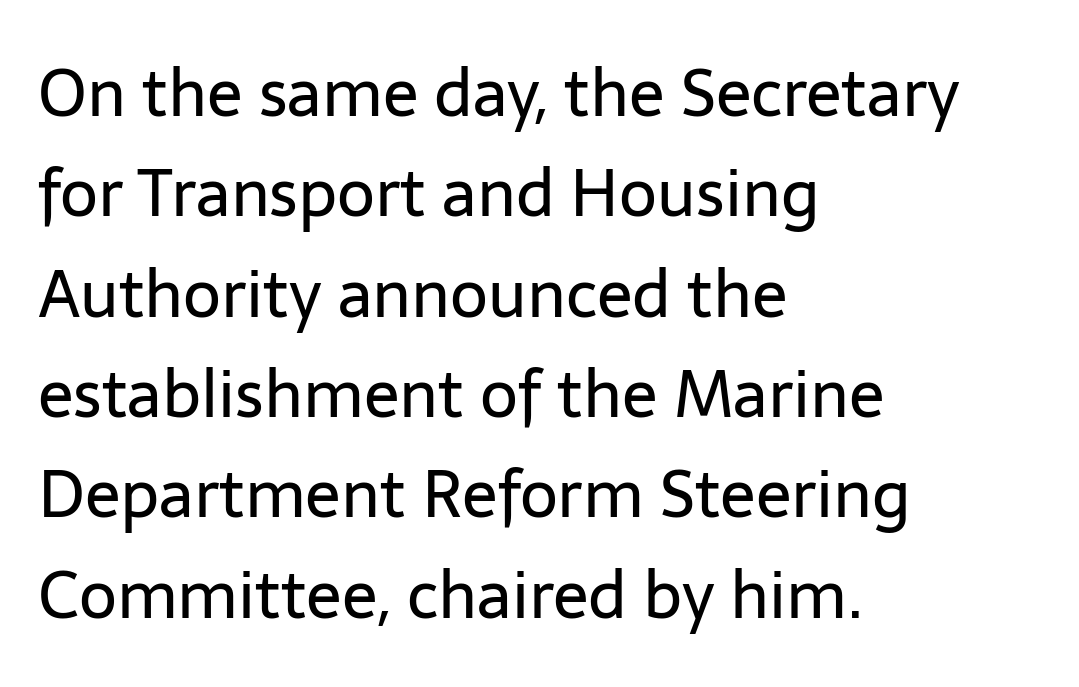
The image shows 66 px regular-weight sans-serif type, upright; set left-aligned, normal line spacing (1.52x), normal letter spacing, not underlined; low stroke contrast and a medium x-height.
